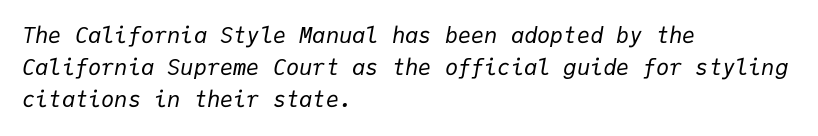
{"italic": "yes", "lean": "right", "slant_degrees": 9, "bold": "no", "underline": "no", "align": "left", "line_spacing": "normal", "line_spacing_ratio": 1.46, "letter_spacing": "normal", "letter_spacing_em": 0.0, "glyph_px": 22}
